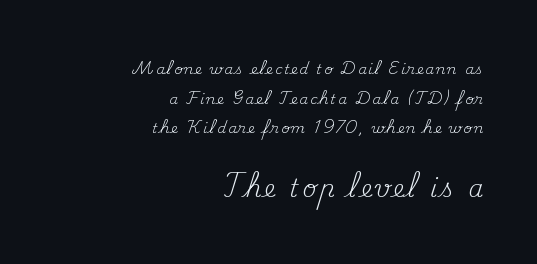
{"bold": "no", "underline": "no", "align": "right", "line_spacing": "loose", "line_spacing_ratio": 2.11, "larger_block": "second", "size_ratio": 1.71, "glyph_px": 24}
